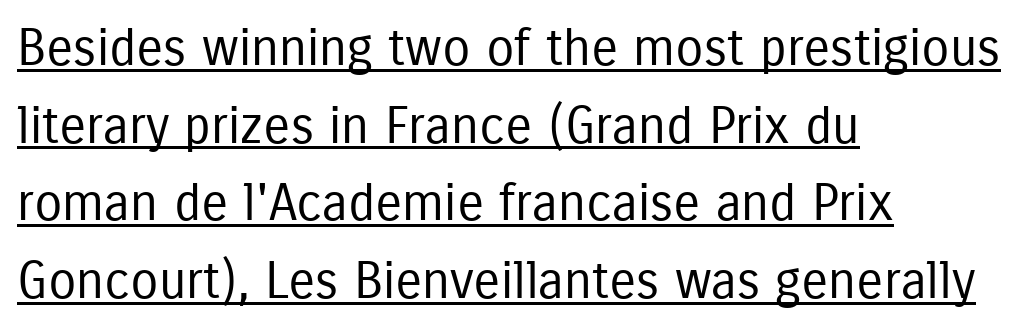
{"serif": "no", "italic": "no", "bold": "no", "weight": "regular", "width": "condensed", "stroke_contrast": "low", "x_height": "medium", "monospaced": "no", "underline": "yes", "align": "left", "line_spacing": "normal", "line_spacing_ratio": 1.52, "letter_spacing": "normal", "letter_spacing_em": 0.0, "glyph_px": 51}
